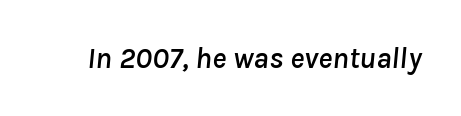
{"italic": "yes", "lean": "right", "slant_degrees": 8, "width": "normal", "stroke_contrast": "low", "x_height": "medium", "monospaced": "no", "underline": "no", "letter_spacing": "normal", "letter_spacing_em": 0.0, "glyph_px": 30}
